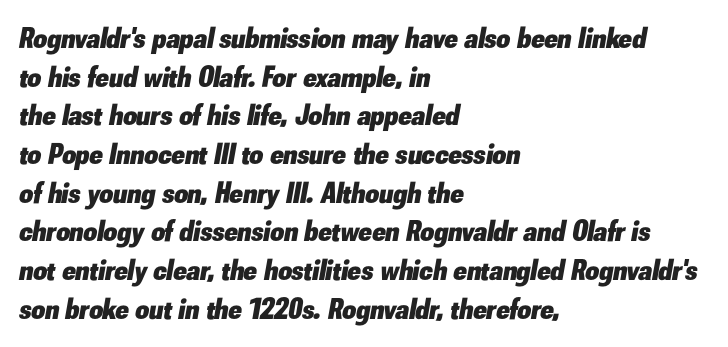
The font's italic variant was chosen for this text. The horizontal fit of the characters is conventional and even. Compared with a centered layout, this one pins lines to the left instead. Students, this is bold: see how much ink each stroke carries. Spacing verdict: proportional, widths tailored to each character. In terms of leading, this rendering sits right in the middle.
